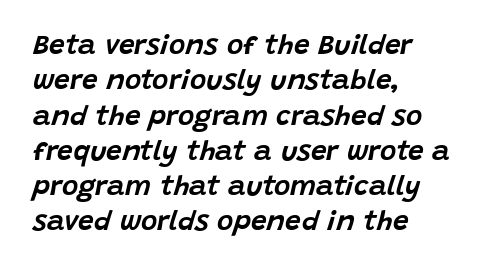
{"italic": "yes", "lean": "right", "slant_degrees": 15, "width": "normal", "stroke_contrast": "low", "x_height": "large", "monospaced": "no", "underline": "no", "align": "left", "line_spacing": "normal", "line_spacing_ratio": 1.26, "letter_spacing": "normal", "letter_spacing_em": 0.0, "glyph_px": 28}
